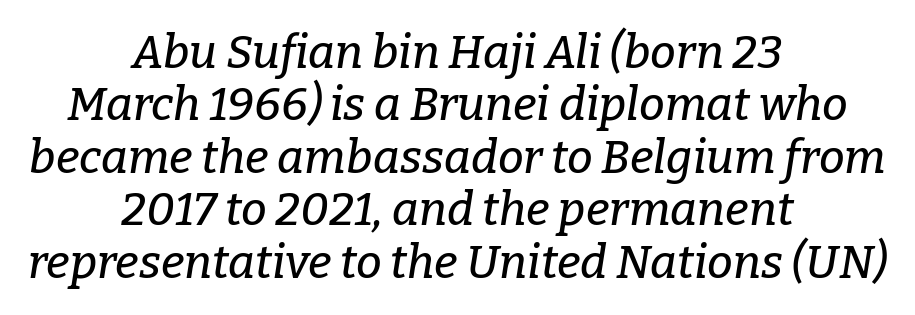
{"serif": "yes", "italic": "yes", "lean": "right", "slant_degrees": 9, "width": "normal", "stroke_contrast": "low", "x_height": "medium", "monospaced": "no", "underline": "no", "align": "center", "line_spacing": "tight", "line_spacing_ratio": 1.14, "letter_spacing": "normal", "letter_spacing_em": 0.0, "glyph_px": 46}
